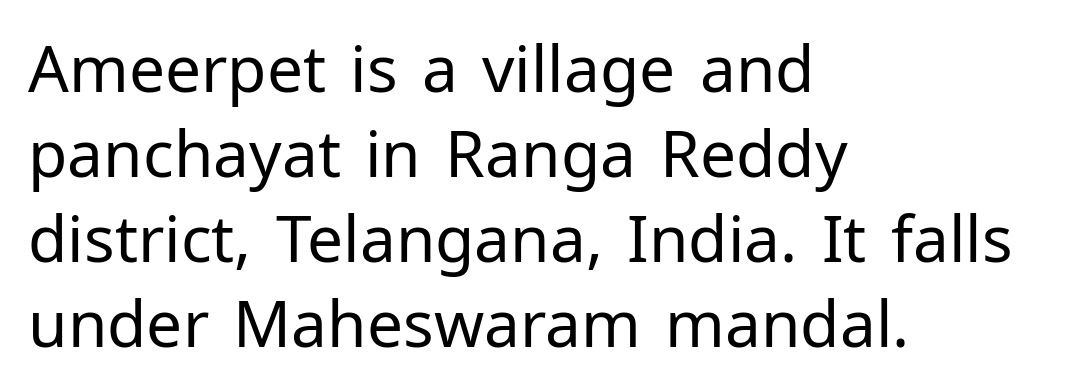
This sample keeps an unexceptional amount of space between lines. Posture: straight, roman, zero tilt. The letters carry no serifs — their stems end cleanly without finishing strokes. Note the varied advance widths — an 'i' is clearly narrower than an 'm'. Every row of glyphs begins at an identical x-position on the left.
